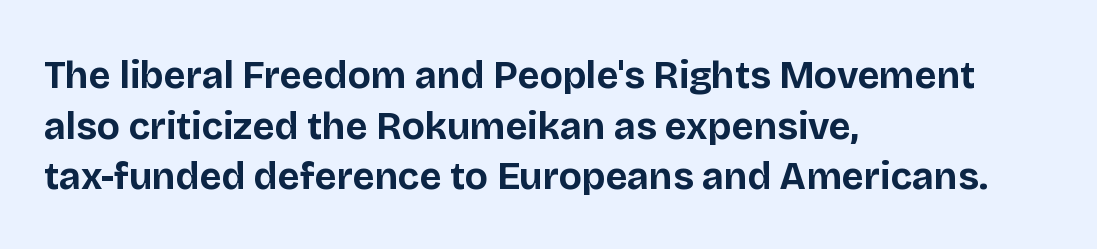
{"serif": "no", "italic": "no", "bold": "yes", "weight": "bold", "width": "normal", "stroke_contrast": "low", "x_height": "large", "monospaced": "no", "underline": "no", "align": "left", "line_spacing": "normal", "line_spacing_ratio": 1.33, "letter_spacing": "normal", "letter_spacing_em": 0.0, "glyph_px": 38}
